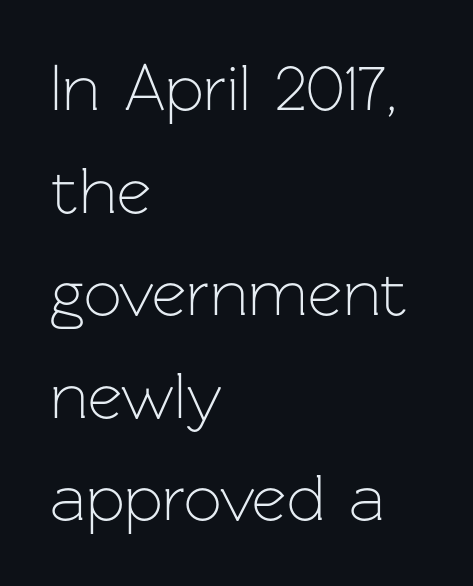
Q: Is the text bold? A: No.
Q: Is the text italic (slanted)? A: No, it is upright.
Q: Is the typeface a serif or a sans-serif typeface? A: Sans-serif.
Q: Is the text underlined? A: No.
Q: How is the paragraph aligned? A: Left-aligned.
Q: Is the spacing between letters normal or unusually wide? A: Normal.
Q: Is the spacing between lines tight, normal or loose? A: Normal.
Q: Width (condensed, normal, or wide)? A: Normal.
Q: Stroke contrast? A: Low.
Q: x-height? A: Medium.
Q: Monospaced? A: No.
